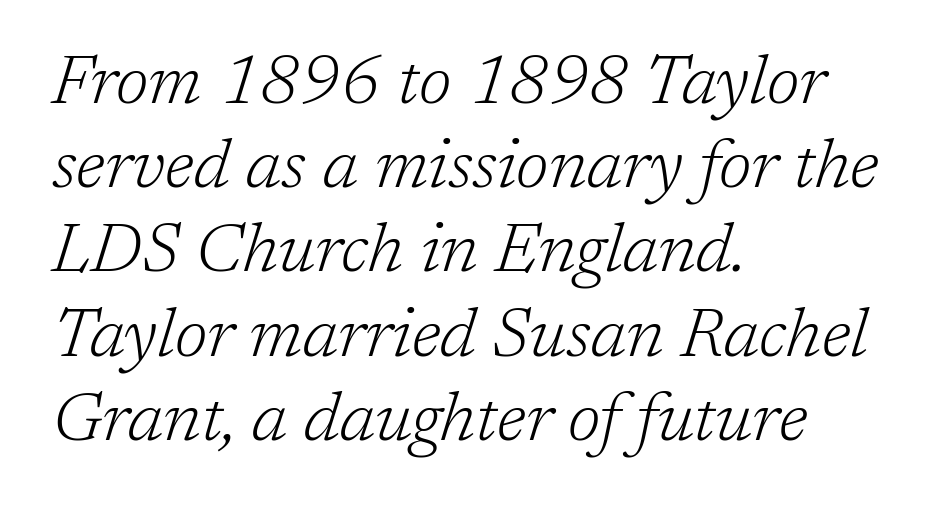
{"serif": "yes", "italic": "yes", "lean": "right", "slant_degrees": 17, "bold": "no", "weight": "light", "width": "normal", "stroke_contrast": "low", "x_height": "medium", "monospaced": "no", "underline": "no", "align": "left", "line_spacing_ratio": 1.22, "letter_spacing": "normal", "letter_spacing_em": 0.0, "glyph_px": 69}
